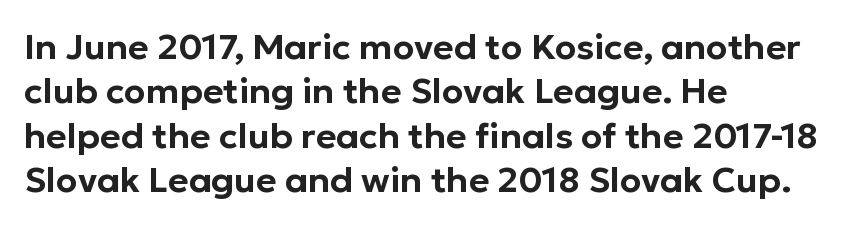
Q: Is the text italic (slanted)? A: No, it is upright.
Q: Is the typeface a serif or a sans-serif typeface? A: Sans-serif.
Q: Is the text underlined? A: No.
Q: How is the paragraph aligned? A: Left-aligned.
Q: Is the spacing between letters normal or unusually wide? A: Normal.
Q: Is the spacing between lines tight, normal or loose? A: Normal.
Q: Width (condensed, normal, or wide)? A: Normal.
Q: Stroke contrast? A: Low.
Q: x-height? A: Medium.
Q: Monospaced? A: No.
